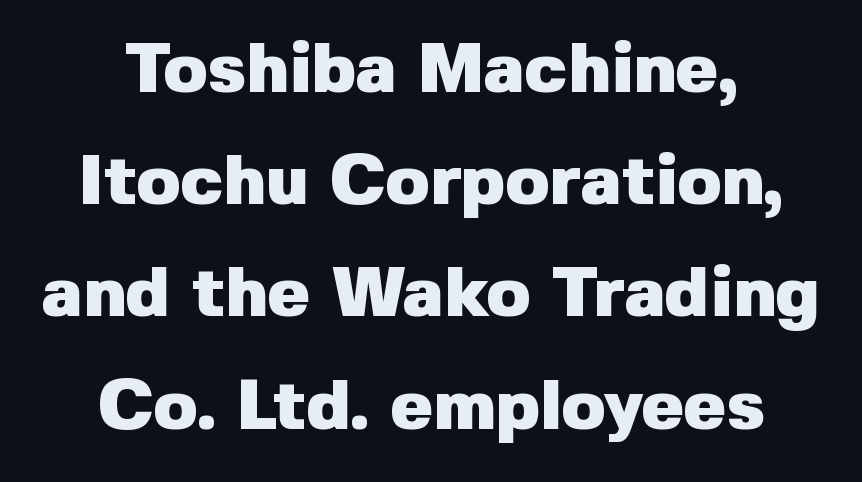
The image shows 71 px heavy sans-serif type, upright; set centered, normal line spacing (1.58x), normal letter spacing, not underlined; low stroke contrast and a medium x-height.
